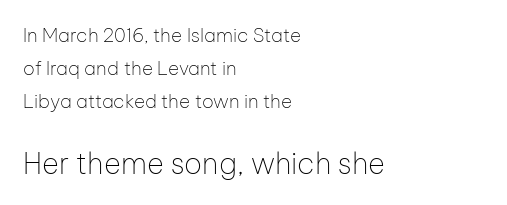
{"serif": "no", "italic": "no", "bold": "no", "weight": "thin", "width": "normal", "stroke_contrast": "low", "x_height": "medium", "monospaced": "no", "underline": "no", "align": "left", "line_spacing_ratio": 1.73, "letter_spacing": "normal", "letter_spacing_em": 0.0, "larger_block": "second", "size_ratio": 1.53, "glyph_px": 29}
